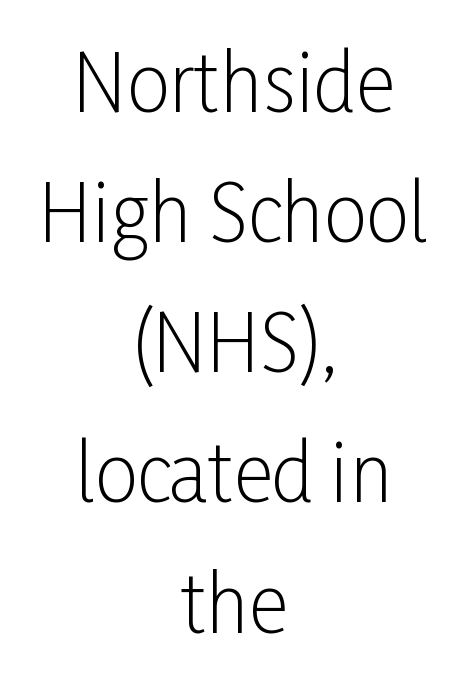
The image shows 77 px light, condensed sans-serif type, upright; set centered, normal line spacing (1.69x), normal letter spacing, not underlined; low stroke contrast and a medium x-height.
